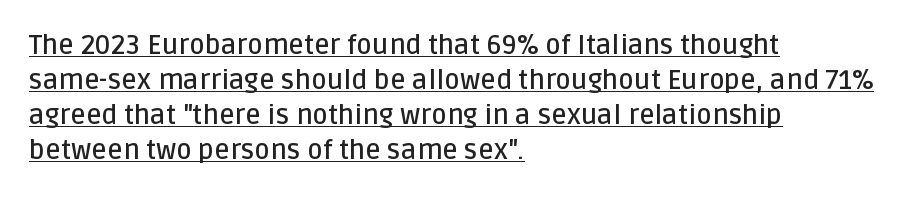
The lettering holds an erect, upright posture throughout. Nothing unusual about the tracking: characters are spaced as the font intends. A typographer would call this underscored text. Each line starts at the same left margin while the right side varies.
